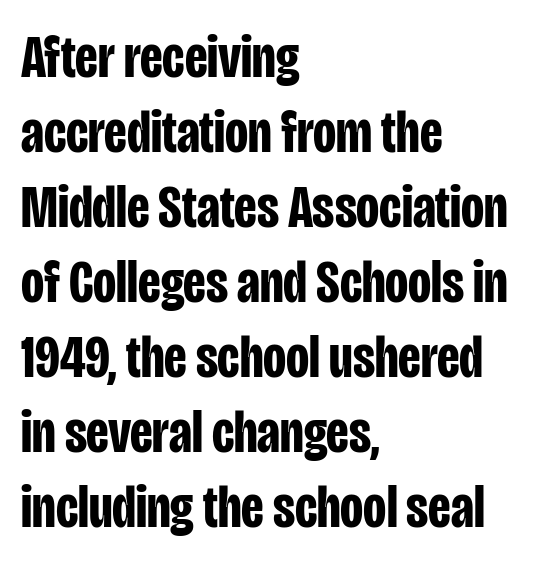
Looks like regular typesetting: each glyph gets only the width it needs. The paragraph shown leans on its left margin. Nobody drew a line under any word here. These lines sit exactly where default settings would place them. Between one letter and the next there's only the usual sliver of space.
